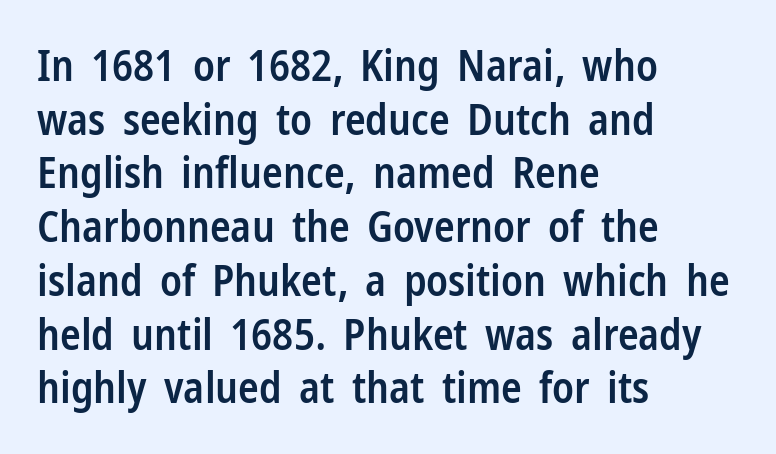
{"serif": "no", "italic": "no", "bold": "semi", "weight": "semibold", "width": "condensed", "stroke_contrast": "low", "x_height": "medium", "monospaced": "no", "underline": "no", "align": "left", "line_spacing": "normal", "line_spacing_ratio": 1.25, "letter_spacing": "normal", "letter_spacing_em": 0.0, "glyph_px": 43}
